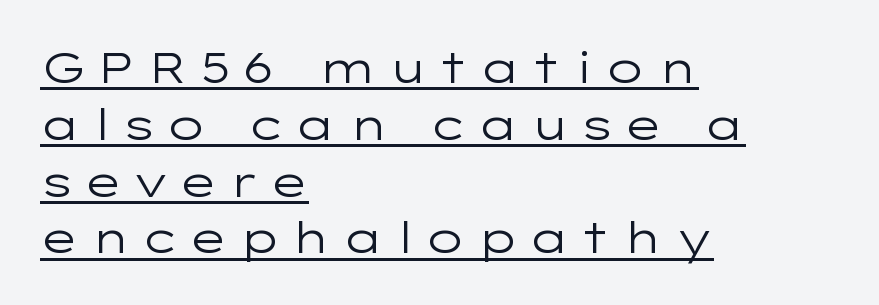
A roman cut, with each character standing at attention. Weight: in the light-to-regular range. Line spacing here is normal. Glyph-to-glyph distance is far greater than everyday printed text. Looks like regular typesetting: each glyph gets only the width it needs.
